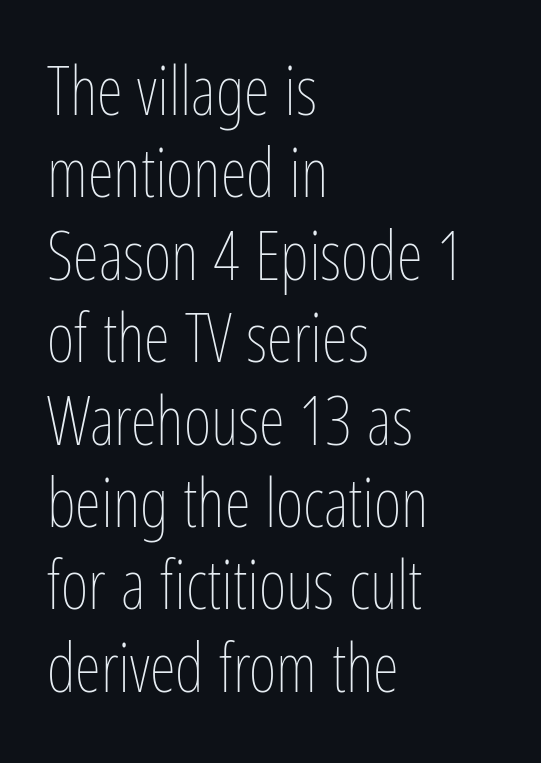
Q: Is the text bold? A: No.
Q: Is the text italic (slanted)? A: No, it is upright.
Q: Is the text underlined? A: No.
Q: How is the paragraph aligned? A: Left-aligned.
Q: Is the spacing between letters normal or unusually wide? A: Normal.
Q: Width (condensed, normal, or wide)? A: Condensed.
Q: Stroke contrast? A: Low.
Q: x-height? A: Medium.
Q: Monospaced? A: No.
